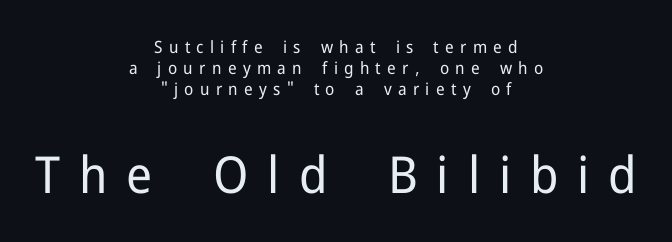
Q: Is the text bold? A: No.
Q: Is the text italic (slanted)? A: No, it is upright.
Q: Is the typeface a serif or a sans-serif typeface? A: Sans-serif.
Q: Is the text underlined? A: No.
Q: How is the paragraph aligned? A: Centered.
Q: Is the spacing between letters normal or unusually wide? A: Unusually wide.
Q: Which block of text is set in a larger size, the first (top) or the second (bottom)? A: The second (bottom) one.
Q: Width (condensed, normal, or wide)? A: Normal.
Q: Stroke contrast? A: Low.
Q: x-height? A: Medium.
Q: Monospaced? A: No.
